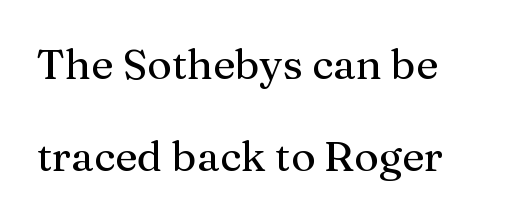
No word sits above an underline. The rendering uses natural spacing where letterforms have individual widths. What's the leading like? Stretched, with rows far apart. Posture: vertical. Caption: standard tracking, unaltered.
